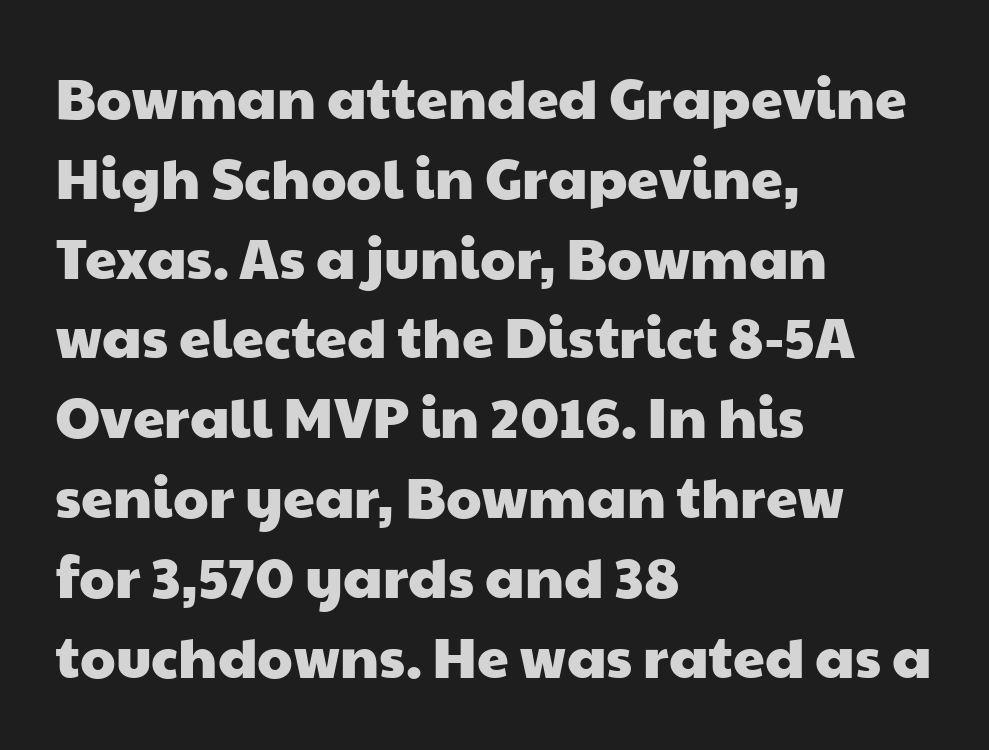
If you drew a ruler down the left edge, every line would touch it. The rendering keeps characters at their native spacing. Bare-footed words on every line. Looks like regular typesetting: each glyph gets only the width it needs.
